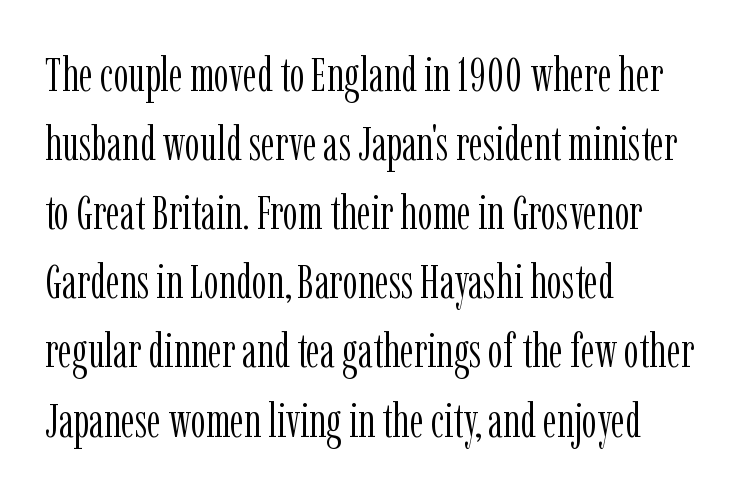
Q: Is the text bold? A: No.
Q: Is the text italic (slanted)? A: No, it is upright.
Q: Is the typeface a serif or a sans-serif typeface? A: Serif.
Q: Is the text underlined? A: No.
Q: How is the paragraph aligned? A: Left-aligned.
Q: Is the spacing between letters normal or unusually wide? A: Normal.
Q: Is the spacing between lines tight, normal or loose? A: Normal.
Q: Width (condensed, normal, or wide)? A: Condensed.
Q: Stroke contrast? A: Low.
Q: x-height? A: Medium.
Q: Monospaced? A: No.
